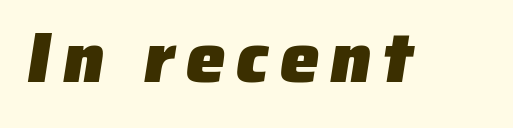
{"serif": "no", "bold": "yes", "weight": "heavy", "width": "normal", "stroke_contrast": "low", "x_height": "medium", "monospaced": "no", "underline": "no", "glyph_px": 71}
